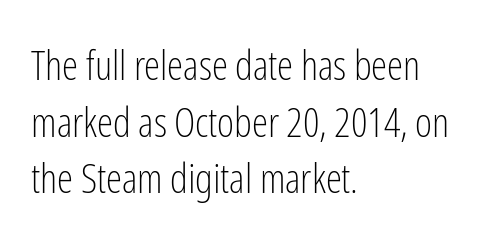
Q: Is the text bold? A: No.
Q: Is the text italic (slanted)? A: No, it is upright.
Q: Is the typeface a serif or a sans-serif typeface? A: Sans-serif.
Q: Is the text underlined? A: No.
Q: How is the paragraph aligned? A: Left-aligned.
Q: Is the spacing between letters normal or unusually wide? A: Normal.
Q: Is the spacing between lines tight, normal or loose? A: Normal.
Q: Width (condensed, normal, or wide)? A: Condensed.
Q: Stroke contrast? A: Low.
Q: x-height? A: Medium.
Q: Monospaced? A: No.
